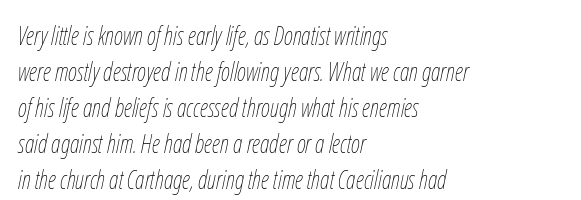
The image shows 25 px text type, italic (leaning right); set left-aligned, normal line spacing (1.44x), normal letter spacing, not underlined.
